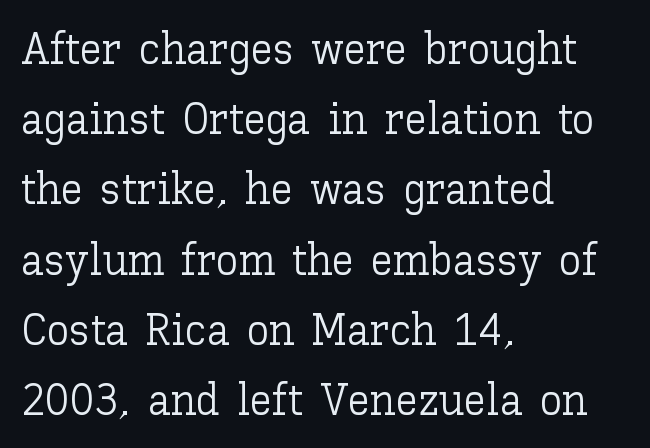
{"italic": "no", "bold": "no", "weight": "light", "width": "normal", "stroke_contrast": "low", "x_height": "medium", "monospaced": "no", "underline": "no", "align": "left", "line_spacing": "normal", "line_spacing_ratio": 1.56, "letter_spacing": "normal", "letter_spacing_em": 0.0, "glyph_px": 45}
